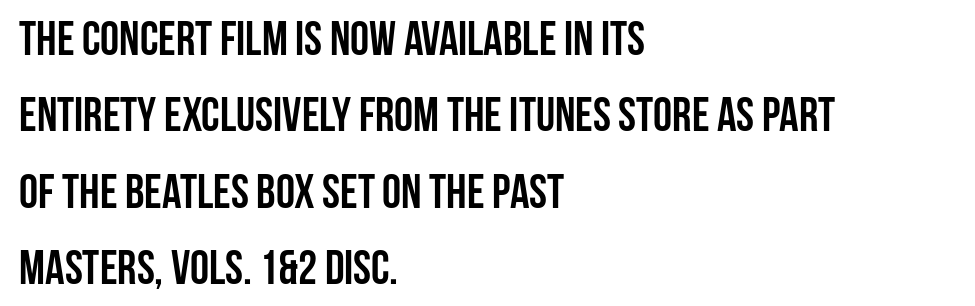
Is this a fixed-width face? No — the glyphs have proportional, varying widths. Vertical spacing — default. These lines were composed using upright roman letters. I'd call this a sans setting — the letters go barefoot.
